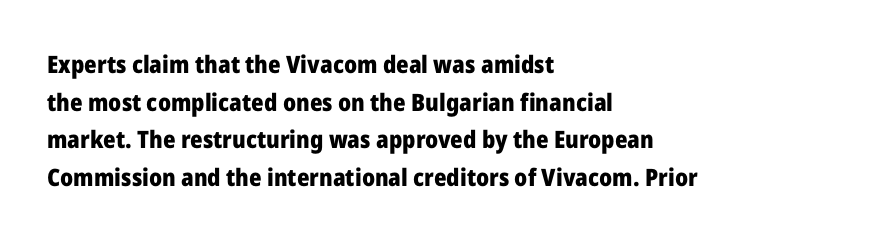
The image shows 24 px bold type, upright; set left-aligned, normal line spacing (1.57x), normal letter spacing, not underlined.
